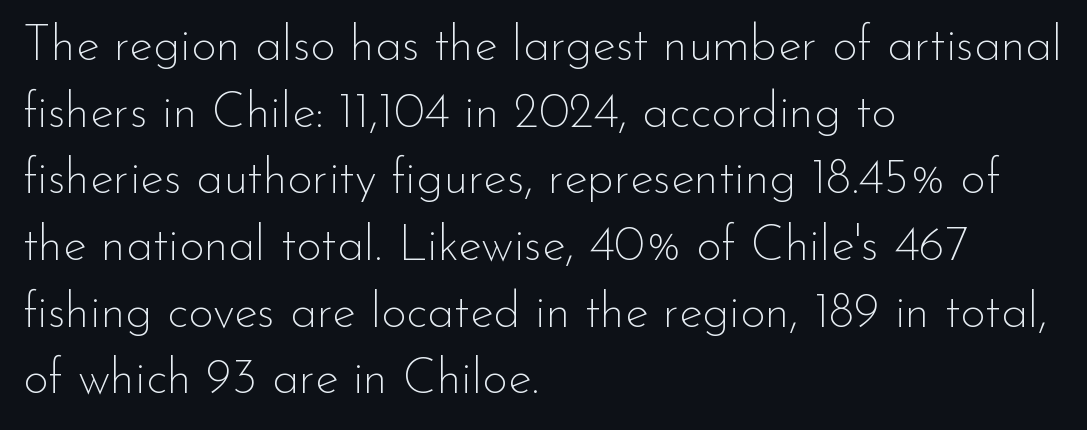
Q: Is the text bold? A: No.
Q: Is the text italic (slanted)? A: No, it is upright.
Q: Is the typeface a serif or a sans-serif typeface? A: Sans-serif.
Q: Is the text underlined? A: No.
Q: How is the paragraph aligned? A: Left-aligned.
Q: Is the spacing between letters normal or unusually wide? A: Normal.
Q: Is the spacing between lines tight, normal or loose? A: Normal.
Q: Width (condensed, normal, or wide)? A: Normal.
Q: Stroke contrast? A: Low.
Q: x-height? A: Small.
Q: Monospaced? A: No.
